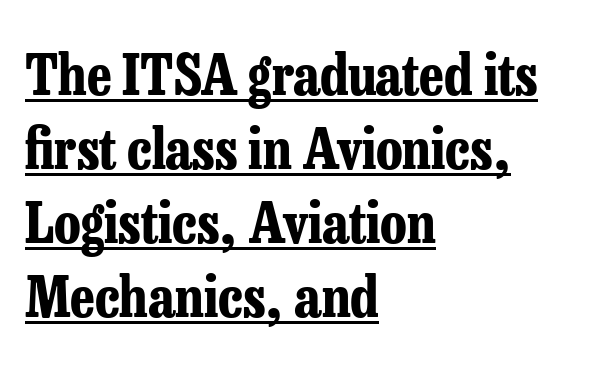
Ascenders rise straight up at ninety degrees. Heavy, bold letterforms. These lines keep a tight, regular rhythm from letter to letter. How would I describe the line gaps? Plain and ordinary. In CSS terms this would be text-align: left. Is this a fixed-width face? No — the glyphs have proportional, varying widths.
